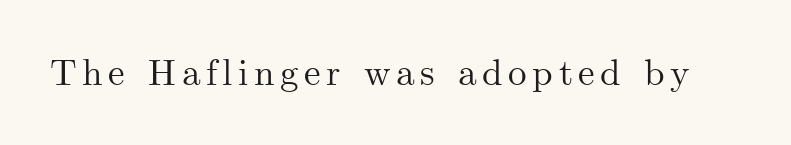
{"serif": "yes", "italic": "no", "width": "normal", "stroke_contrast": "medium", "x_height": "small", "monospaced": "no", "underline": "no", "glyph_px": 37}
